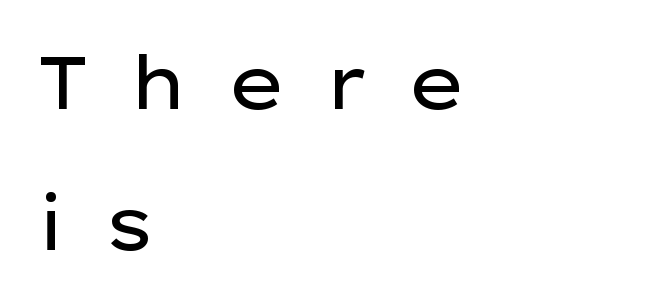
If you measured baseline to baseline, you'd find a long distance. Nothing sits at the stroke ends, so this counts as sans-serif. The strokes carry an ordinary text weight at most. Nobody drew a line under any word here.
